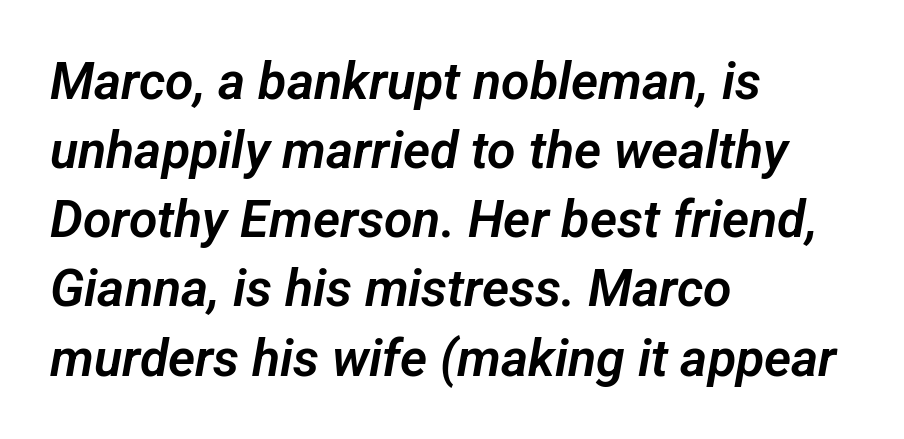
Q: Is the typeface a serif or a sans-serif typeface? A: Sans-serif.
Q: Is the text underlined? A: No.
Q: How is the paragraph aligned? A: Left-aligned.
Q: Is the spacing between letters normal or unusually wide? A: Normal.
Q: Is the spacing between lines tight, normal or loose? A: Normal.
Q: Width (condensed, normal, or wide)? A: Normal.
Q: Stroke contrast? A: Low.
Q: x-height? A: Medium.
Q: Monospaced? A: No.
